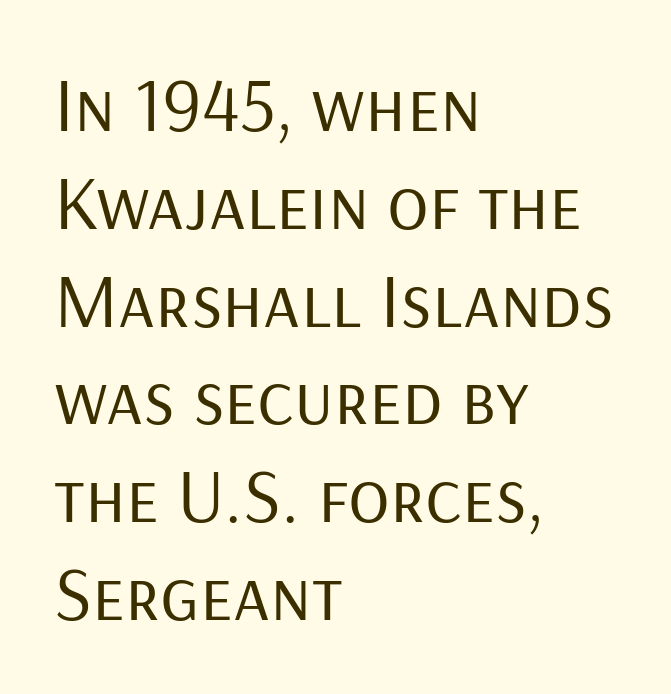
Q: Is the text bold? A: No.
Q: Is the text italic (slanted)? A: No, it is upright.
Q: Is the typeface a serif or a sans-serif typeface? A: Sans-serif.
Q: Is the text underlined? A: No.
Q: How is the paragraph aligned? A: Left-aligned.
Q: Is the spacing between letters normal or unusually wide? A: Normal.
Q: Is the spacing between lines tight, normal or loose? A: Normal.
Q: Width (condensed, normal, or wide)? A: Normal.
Q: Stroke contrast? A: Low.
Q: x-height? A: Medium.
Q: Monospaced? A: No.
